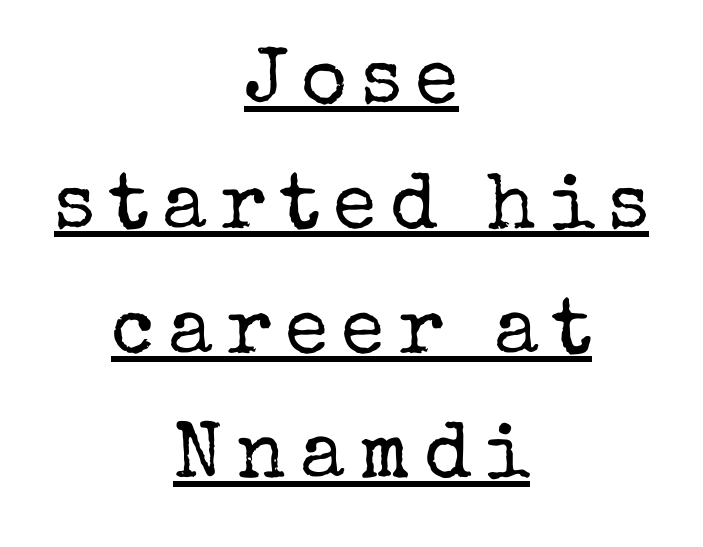
Students, observe the line beneath the letters — that is underlining. Letters have the restrained weight of plain body copy at most. Is this a fixed-width face? No — the glyphs have proportional, varying widths. The glyphs in this specimen are seriffed. Notice how the stems are strictly vertical — no italics here.
